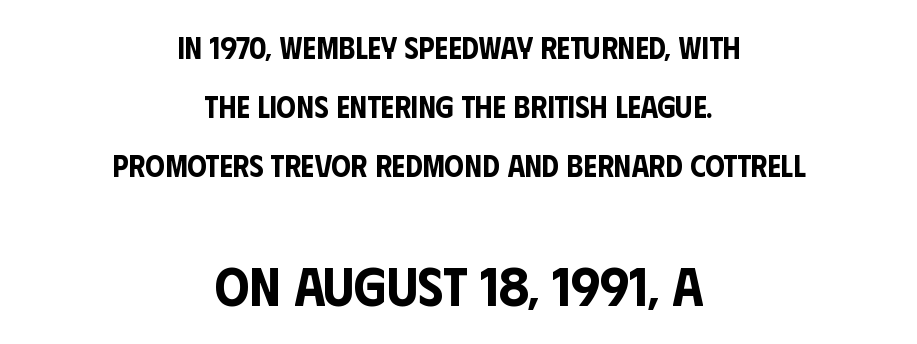
{"serif": "no", "italic": "no", "width": "condensed", "stroke_contrast": "low", "x_height": "large", "monospaced": "no", "underline": "no", "align": "center", "line_spacing": "loose", "line_spacing_ratio": 1.91, "letter_spacing": "normal", "letter_spacing_em": 0.0, "larger_block": "second", "size_ratio": 1.77, "glyph_px": 55}
